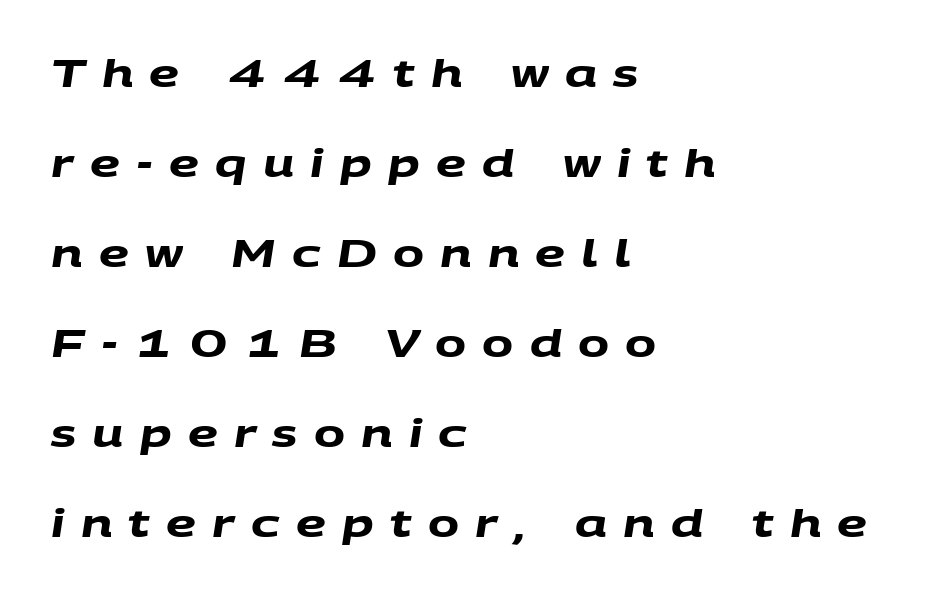
In terms of letterform style, serifs are entirely absent. Does extra space separate the letters? Yes, quite a lot of it. Underline: absent. Leading: increased.
